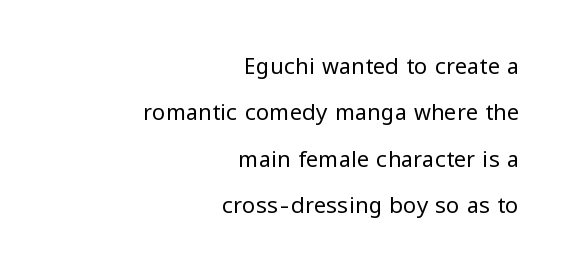
Only glyphs here, with clear space below each row. Short note: letters normally spaced. Every row of glyphs terminates at an identical x-position on the right. The designer dialed line spacing up above the default. The typeface has the unassuming heft of standard copy or less.
